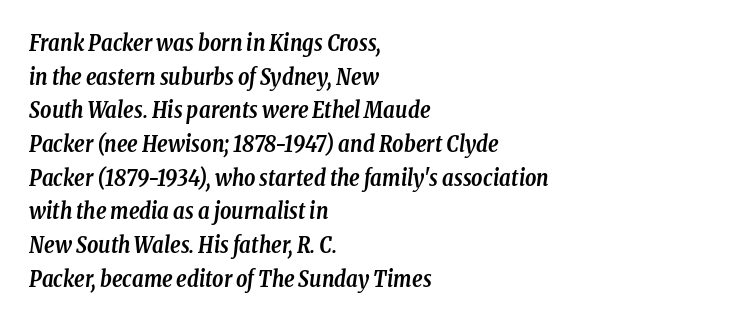
Q: Is the text bold? A: Yes.
Q: Is the text italic (slanted)? A: Yes, it leans right by about 8 degrees.
Q: Is the text underlined? A: No.
Q: How is the paragraph aligned? A: Left-aligned.
Q: Is the spacing between letters normal or unusually wide? A: Normal.
Q: Is the spacing between lines tight, normal or loose? A: Normal.
